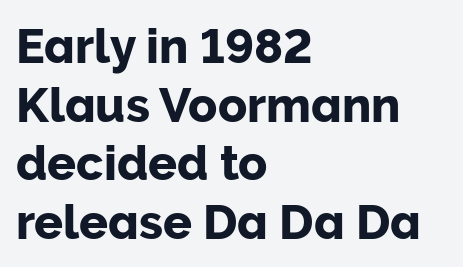
{"serif": "no", "italic": "no", "width": "normal", "stroke_contrast": "low", "x_height": "medium", "monospaced": "no", "underline": "no", "align": "left", "line_spacing_ratio": 1.22, "letter_spacing": "normal", "letter_spacing_em": 0.0, "glyph_px": 48}
